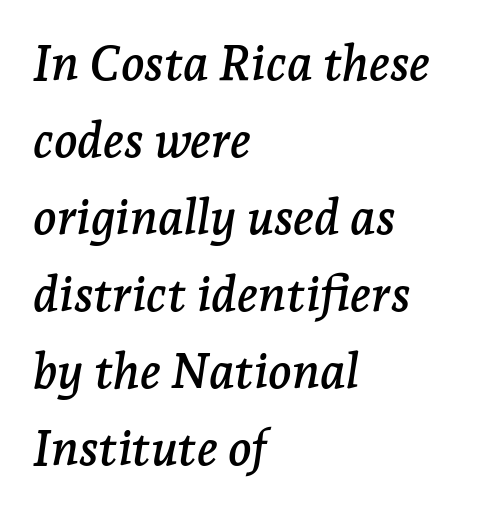
Would a proofreader flag this as italicized? Yes. Is the letter spacing exaggerated? No — it looks like the ordinary default. The passage shown is typed in a proportional face where columns would drift. Observe the serifs anchoring each vertical stroke in this sample.
